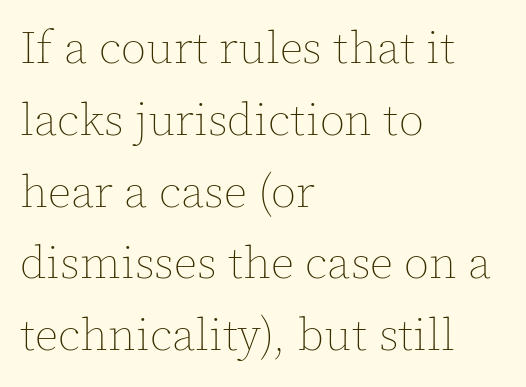
{"italic": "no", "bold": "no", "weight": "thin", "width": "normal", "x_height": "medium", "monospaced": "no", "underline": "no", "align": "left", "line_spacing": "normal", "line_spacing_ratio": 1.56, "letter_spacing": "normal", "letter_spacing_em": 0.0, "glyph_px": 46}
